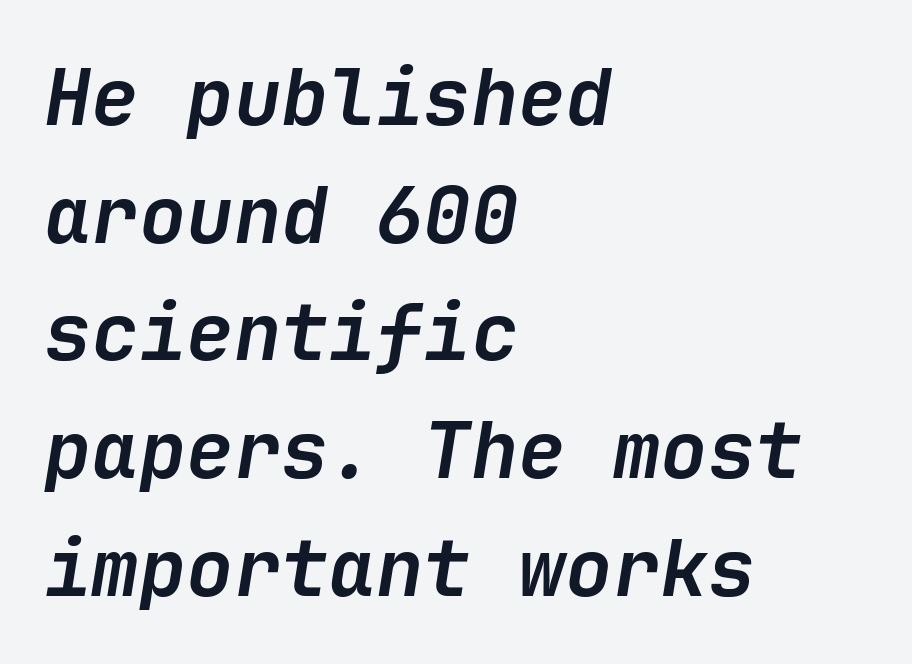
Q: Is the text bold? A: Yes.
Q: Is the text italic (slanted)? A: Yes, it leans right by about 9 degrees.
Q: Is the text underlined? A: No.
Q: How is the paragraph aligned? A: Left-aligned.
Q: Is the spacing between letters normal or unusually wide? A: Normal.
Q: Is the spacing between lines tight, normal or loose? A: Normal.
Q: Width (condensed, normal, or wide)? A: Normal.
Q: Stroke contrast? A: Low.
Q: x-height? A: Medium.
